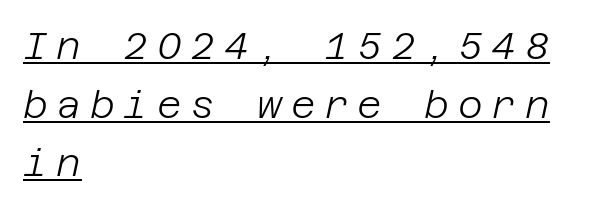
Q: Is the text bold? A: No.
Q: Is the text italic (slanted)? A: Yes, it leans right by about 12 degrees.
Q: Is the text underlined? A: Yes.
Q: How is the paragraph aligned? A: Left-aligned.
Q: Is the spacing between letters normal or unusually wide? A: Unusually wide.
Q: Is the spacing between lines tight, normal or loose? A: Normal.
Q: Width (condensed, normal, or wide)? A: Normal.
Q: Stroke contrast? A: Low.
Q: x-height? A: Large.
